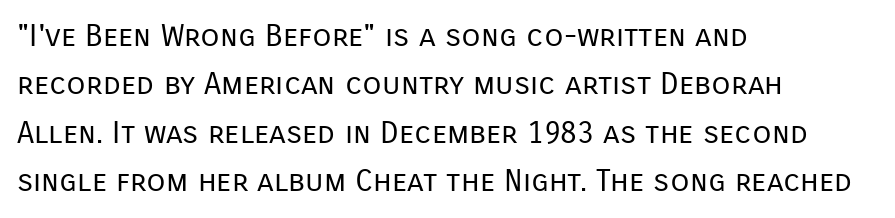
Q: Is the text bold? A: No.
Q: Is the text italic (slanted)? A: No, it is upright.
Q: Is the typeface a serif or a sans-serif typeface? A: Sans-serif.
Q: Is the text underlined? A: No.
Q: How is the paragraph aligned? A: Left-aligned.
Q: Is the spacing between letters normal or unusually wide? A: Normal.
Q: Is the spacing between lines tight, normal or loose? A: Normal.
Q: Width (condensed, normal, or wide)? A: Normal.
Q: Stroke contrast? A: Low.
Q: x-height? A: Medium.
Q: Monospaced? A: No.
